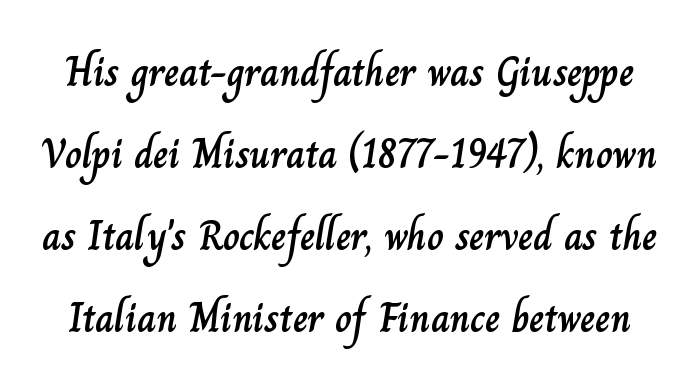
Q: Is the text italic (slanted)? A: Yes.
Q: Is the text underlined? A: No.
Q: Is the spacing between letters normal or unusually wide? A: Normal.
Q: Is the spacing between lines tight, normal or loose? A: Loose.
Q: Width (condensed, normal, or wide)? A: Normal.
Q: Stroke contrast? A: Low.
Q: x-height? A: Small.
Q: Monospaced? A: No.
